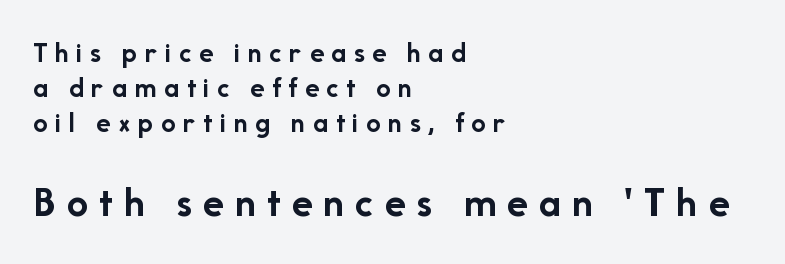
The image shows 43 px semibold sans-serif type, upright; set left-aligned, line spacing 1.21x, unusually wide letter spacing (+0.26 em), not underlined; the second (bottom) block is 1.48x larger; low stroke contrast and a medium x-height.
